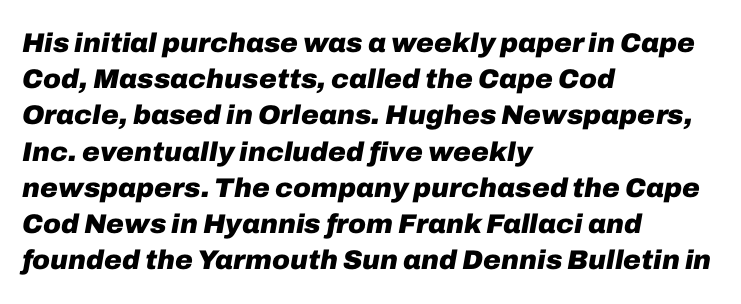
{"italic": "yes", "lean": "right", "slant_degrees": 10, "bold": "yes", "underline": "no", "align": "left", "line_spacing": "normal", "line_spacing_ratio": 1.34, "letter_spacing": "normal", "letter_spacing_em": 0.0, "glyph_px": 27}
